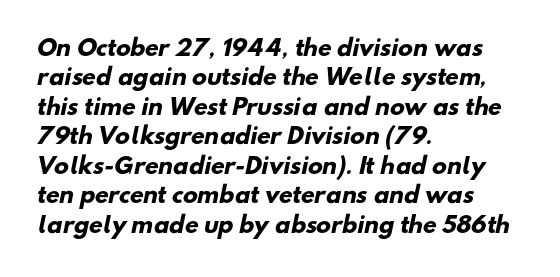
{"bold": "yes", "underline": "no", "align": "left", "line_spacing": "normal", "line_spacing_ratio": 1.34, "letter_spacing": "normal", "letter_spacing_em": 0.0, "glyph_px": 22}
